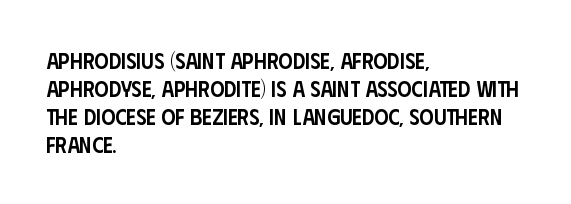
Regular leading. Is there any slant? The stems are plumb. You could call the tracking neutral — neither tight nor loose. A bare baseline throughout the passage.
